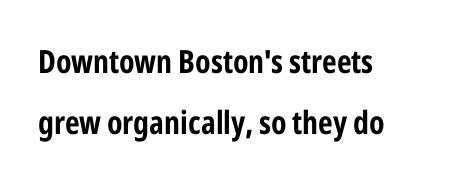
Q: Is the text italic (slanted)? A: No, it is upright.
Q: Is the typeface a serif or a sans-serif typeface? A: Sans-serif.
Q: Is the text underlined? A: No.
Q: How is the paragraph aligned? A: Left-aligned.
Q: Is the spacing between letters normal or unusually wide? A: Normal.
Q: Is the spacing between lines tight, normal or loose? A: Loose.
Q: Width (condensed, normal, or wide)? A: Condensed.
Q: Stroke contrast? A: Low.
Q: x-height? A: Medium.
Q: Monospaced? A: No.
